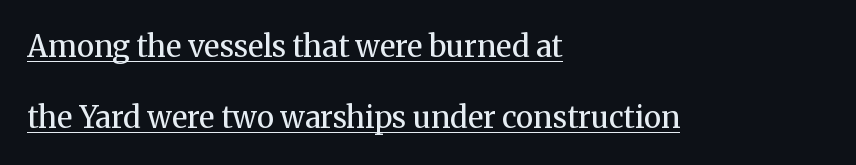
{"serif": "yes", "italic": "no", "bold": "no", "weight": "regular", "width": "normal", "stroke_contrast": "medium", "x_height": "medium", "monospaced": "no", "underline": "yes", "align": "left", "line_spacing": "loose", "line_spacing_ratio": 2.38, "letter_spacing": "normal", "letter_spacing_em": 0.0, "glyph_px": 30}
